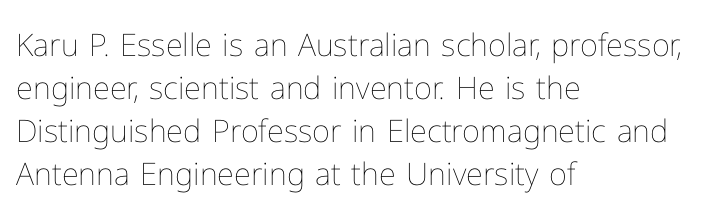
The image shows 31 px thin type, upright; set left-aligned, normal line spacing (1.39x), normal letter spacing, not underlined; low stroke contrast and a medium x-height.
